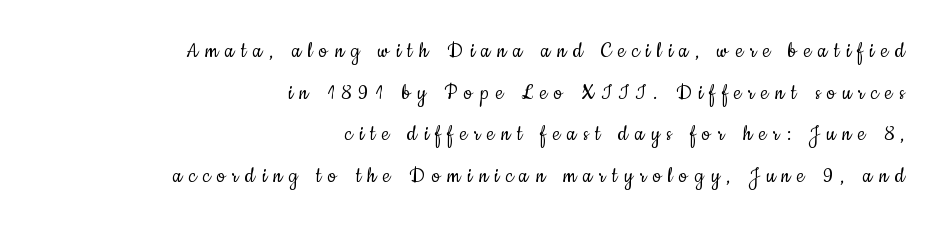
The image shows 24 px text type; set right-aligned, line spacing 1.73x, unusually wide letter spacing (+0.29 em), not underlined.
